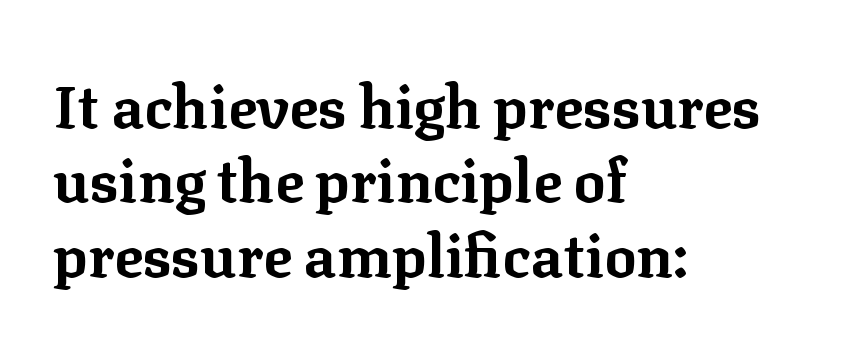
The face used here is proportionally spaced, like ordinary book or web type. Plenty of ink on the page — the face is bold. Unmarked baselines from the first word to the last. The letters stand straight up with perfectly vertical stems. All the whitespace from short lines collects on the right. Observe the serifs anchoring each vertical stroke in this sample.
